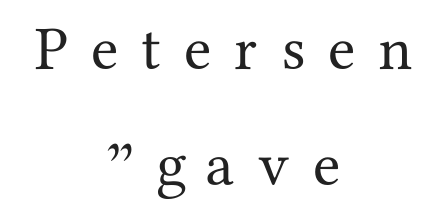
It's the straight-up-and-down kind of type. Look at the bottom of the vertical strokes: they flare into serifs here. Words float on clear page, feet unadorned. Students, note that the glyphs here are deliberately spaced far apart.
